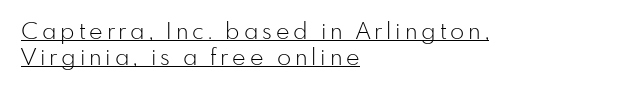
Q: Is the text bold? A: No.
Q: Is the text italic (slanted)? A: No, it is upright.
Q: Is the text underlined? A: Yes.
Q: How is the paragraph aligned? A: Left-aligned.
Q: Is the spacing between lines tight, normal or loose? A: Tight.
